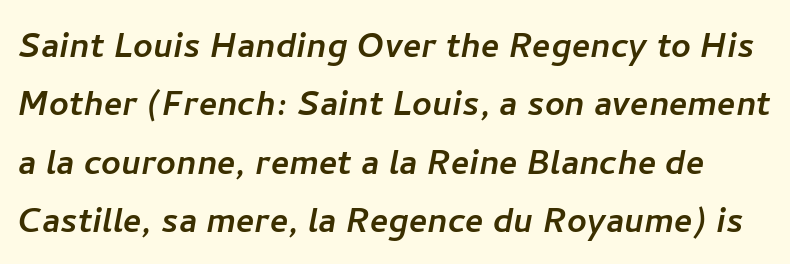
Note the varied advance widths — an 'i' is clearly narrower than an 'm'. Beneath every word, the page is bare. Nothing unusual about the tracking: characters are spaced as the font intends. Baseline-to-baseline distance is the conventional proportion of letter height. The type family on display is of the sans-serif kind.
